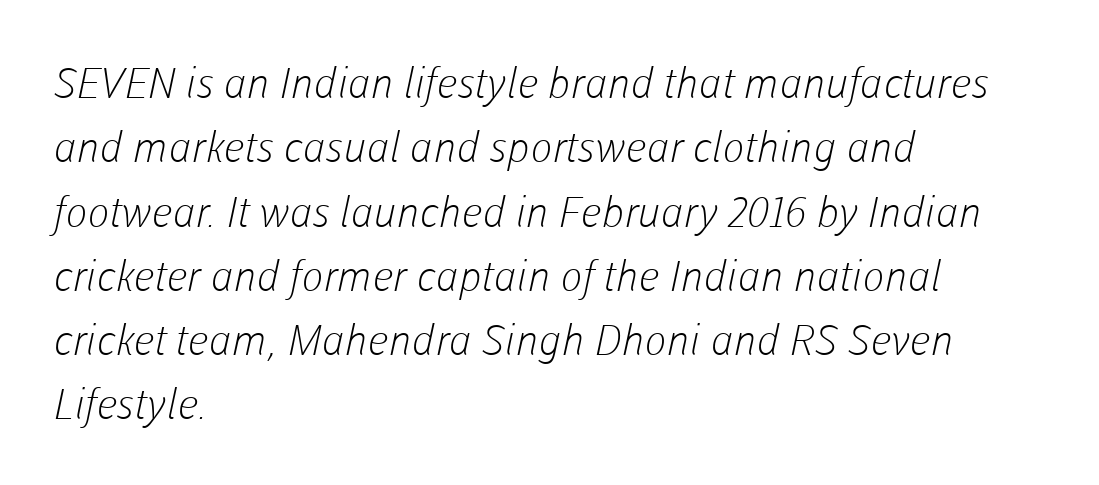
The image shows 42 px light sans-serif type; set left-aligned, normal line spacing (1.53x), normal letter spacing, not underlined; low stroke contrast and a medium x-height.
